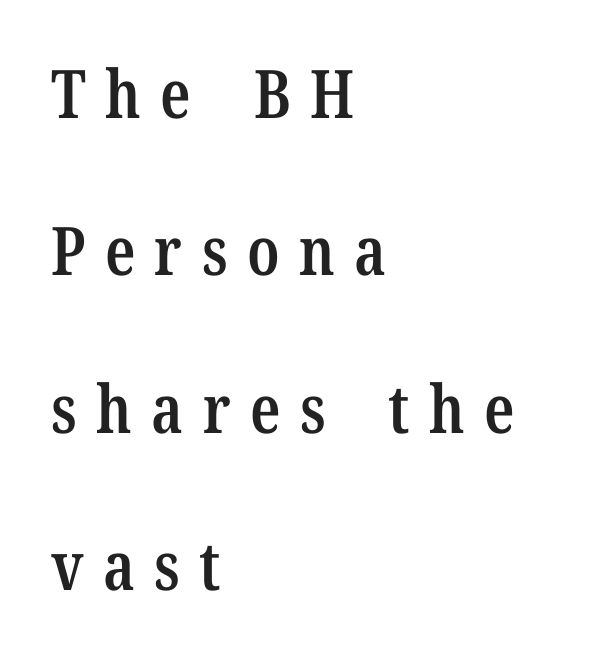
Substantial extra tracking has been applied to these lines. The rendering anchors every line to the left-hand side. The words here are not underlined. Each letter's strokes conclude with small projecting serifs. When letters stand straight like this, we call the style roman or upright.
